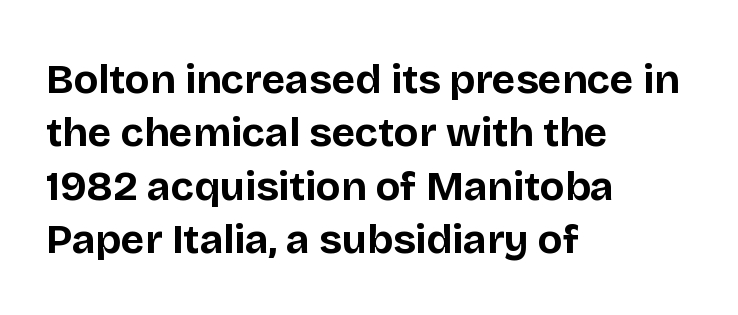
Descenders are the only things crossing below the line. What weight is shown? A full bold with thick strokes. A sans-serif font was chosen for this passage. The passage shown is typed in a proportional face where columns would drift.
